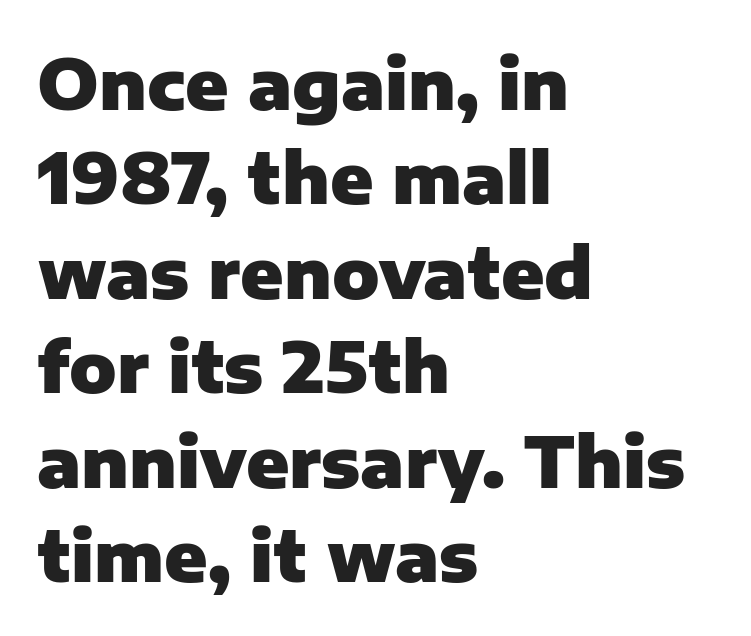
Q: Is the text bold? A: Yes.
Q: Is the text italic (slanted)? A: No, it is upright.
Q: Is the typeface a serif or a sans-serif typeface? A: Sans-serif.
Q: Is the text underlined? A: No.
Q: How is the paragraph aligned? A: Left-aligned.
Q: Is the spacing between letters normal or unusually wide? A: Normal.
Q: Is the spacing between lines tight, normal or loose? A: Normal.
Q: Width (condensed, normal, or wide)? A: Normal.
Q: Stroke contrast? A: Low.
Q: x-height? A: Medium.
Q: Monospaced? A: No.
